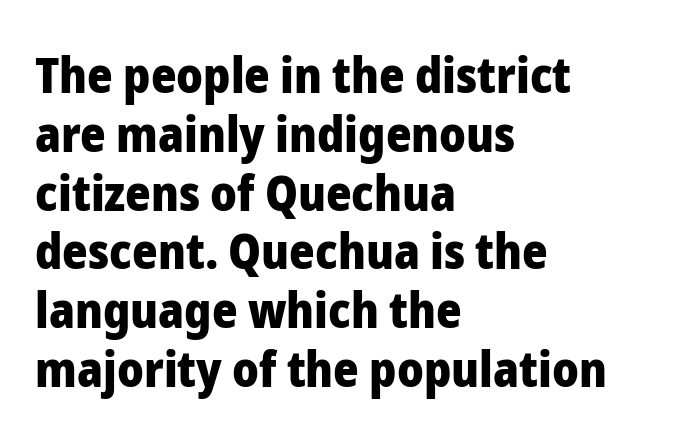
{"serif": "no", "italic": "no", "bold": "yes", "weight": "heavy", "width": "normal", "stroke_contrast": "low", "x_height": "medium", "monospaced": "no", "underline": "no", "align": "left", "line_spacing_ratio": 1.2, "letter_spacing": "normal", "letter_spacing_em": 0.0, "glyph_px": 49}
